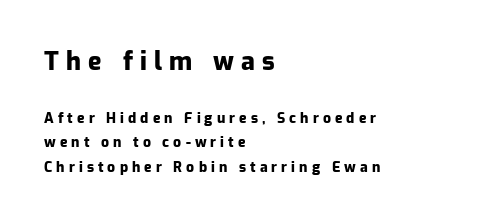
Descenders hang freely into open space. The more generous point size was reserved for the upper chunk. In terms of letterspacing, this is a distinctly airy, spread setting. Notice how thick the strokes are: this is what a full bold looks like. In CSS terms this would be text-align: left.
